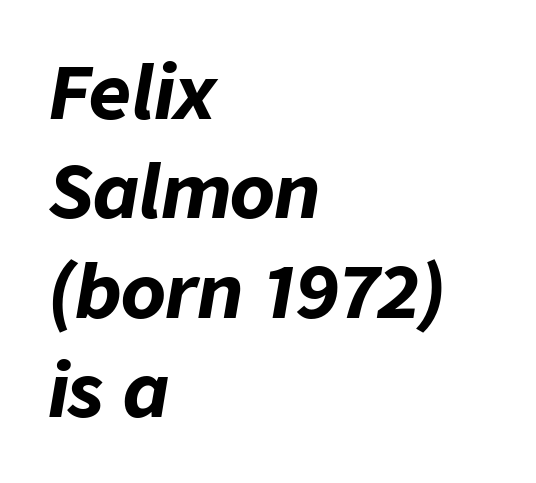
Rows of type keep a routine distance in the vertical direction. Weight check: bold — yes, fully. Characters are canted at an angle relative to the baseline's perpendicular. These lines are rendered in a variable-pitch font. There is no visible air inserted between adjacent glyphs. This rendering uses left alignment, leaving the right contour irregular.
